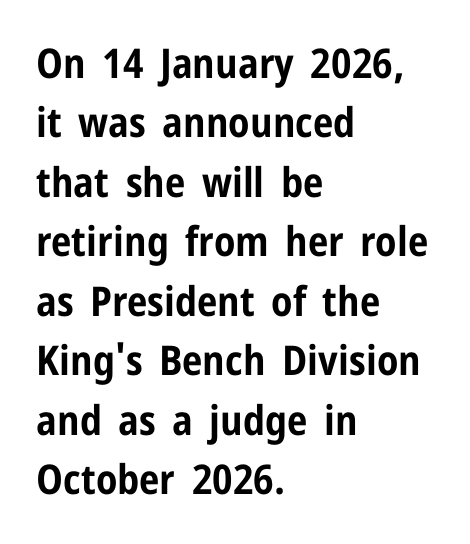
{"serif": "no", "italic": "no", "bold": "yes", "weight": "bold", "width": "condensed", "stroke_contrast": "low", "x_height": "medium", "monospaced": "no", "underline": "no", "align": "left", "line_spacing": "normal", "line_spacing_ratio": 1.45, "letter_spacing": "normal", "letter_spacing_em": 0.0, "glyph_px": 41}
